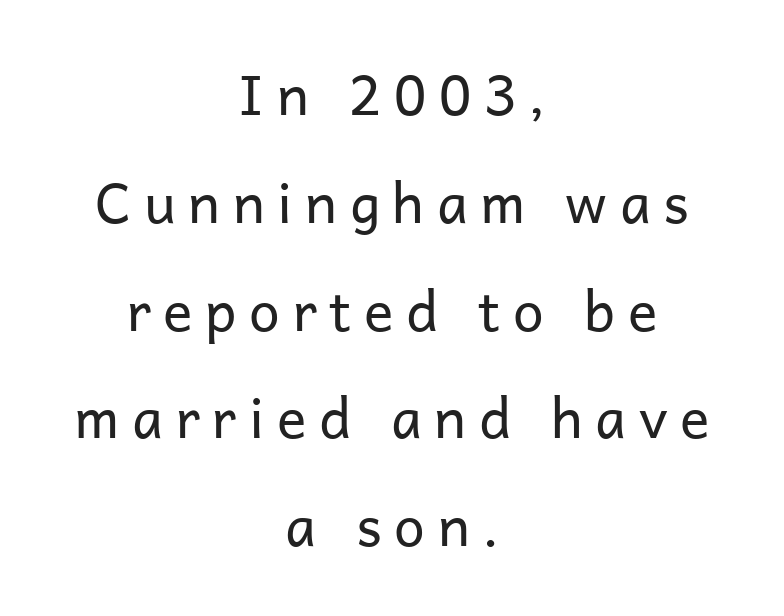
Q: Is the text bold? A: No.
Q: Is the text italic (slanted)? A: No, it is upright.
Q: Is the typeface a serif or a sans-serif typeface? A: Sans-serif.
Q: Is the text underlined? A: No.
Q: How is the paragraph aligned? A: Centered.
Q: Is the spacing between letters normal or unusually wide? A: Unusually wide.
Q: Is the spacing between lines tight, normal or loose? A: Loose.
Q: Width (condensed, normal, or wide)? A: Normal.
Q: Stroke contrast? A: Low.
Q: x-height? A: Medium.
Q: Monospaced? A: No.
